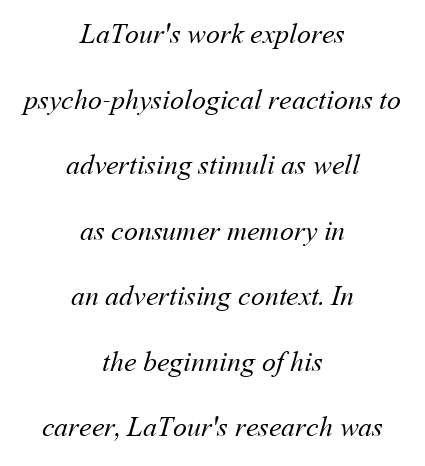
The image shows 28 px regular-weight type; set centered, loose line spacing (2.34x), normal letter spacing, not underlined; medium stroke contrast and a medium x-height.
